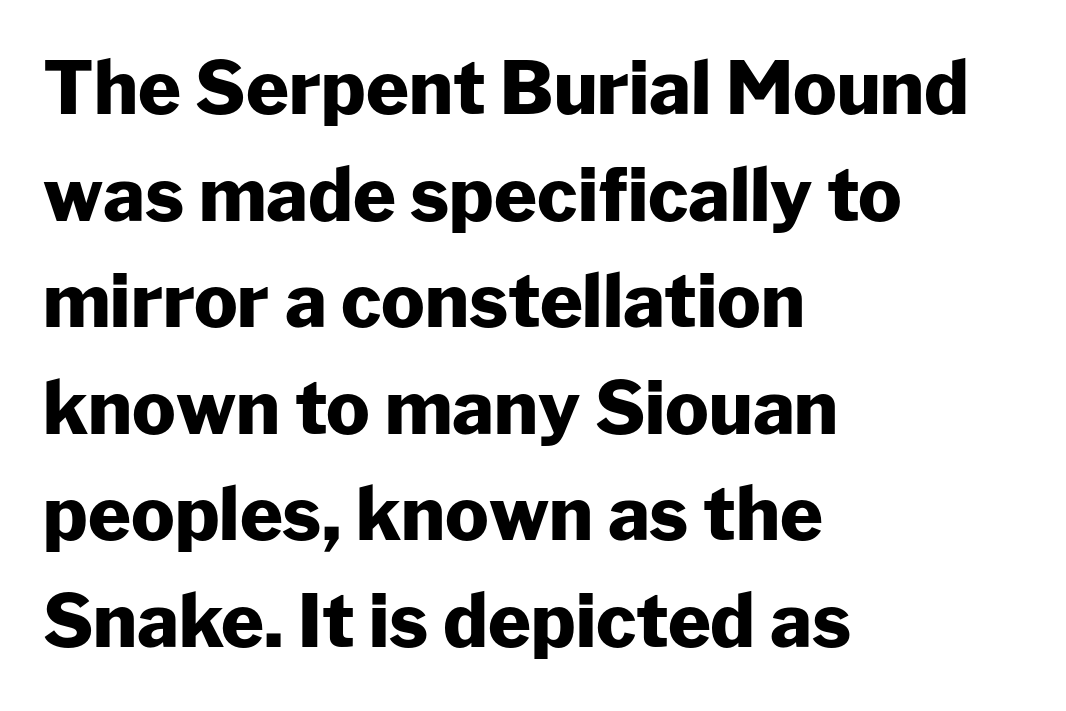
{"serif": "no", "italic": "no", "bold": "yes", "weight": "heavy", "width": "normal", "stroke_contrast": "low", "x_height": "medium", "monospaced": "no", "underline": "no", "align": "left", "line_spacing": "normal", "line_spacing_ratio": 1.46, "letter_spacing": "normal", "letter_spacing_em": 0.0, "glyph_px": 73}
